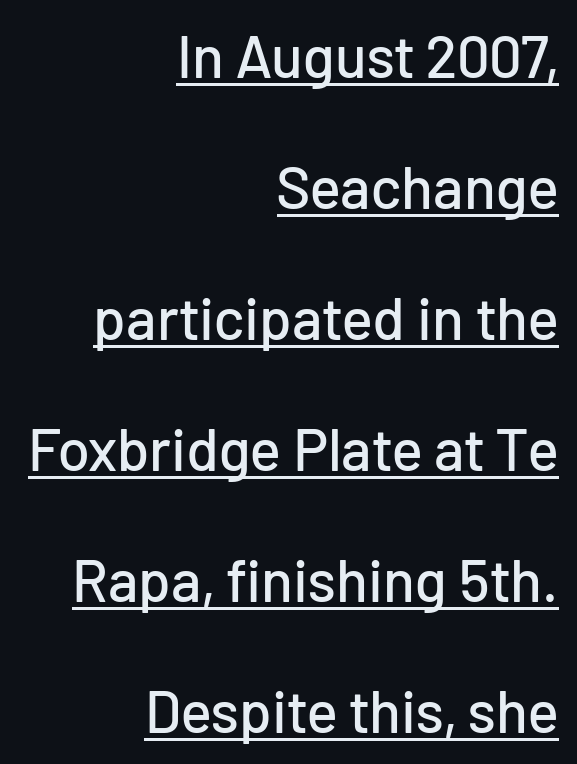
{"serif": "no", "italic": "no", "width": "normal", "stroke_contrast": "low", "x_height": "medium", "monospaced": "no", "underline": "yes", "align": "right", "line_spacing": "loose", "line_spacing_ratio": 2.22, "letter_spacing": "normal", "letter_spacing_em": 0.0, "glyph_px": 59}
